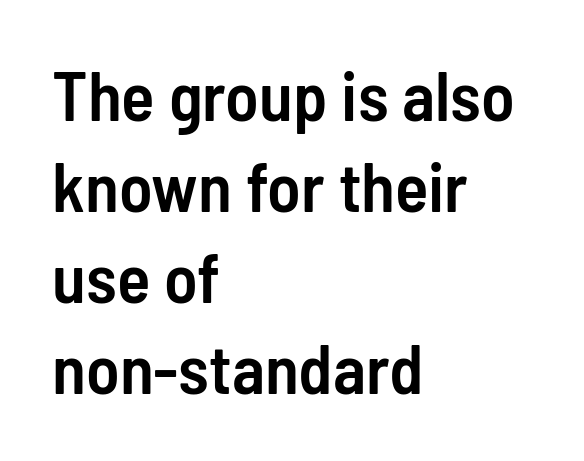
Q: Is the text bold? A: Semi-bold.
Q: Is the text italic (slanted)? A: No, it is upright.
Q: Is the typeface a serif or a sans-serif typeface? A: Sans-serif.
Q: Is the text underlined? A: No.
Q: How is the paragraph aligned? A: Left-aligned.
Q: Is the spacing between letters normal or unusually wide? A: Normal.
Q: Is the spacing between lines tight, normal or loose? A: Normal.
Q: Width (condensed, normal, or wide)? A: Condensed.
Q: Stroke contrast? A: Low.
Q: x-height? A: Medium.
Q: Monospaced? A: No.
